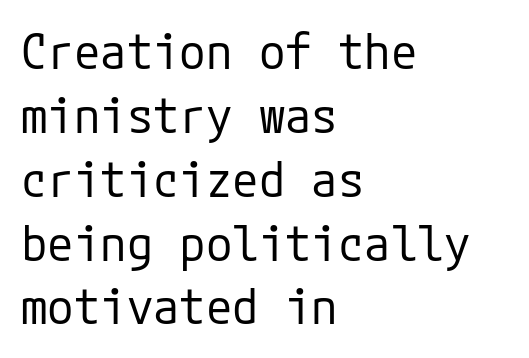
Q: Is the text bold? A: No.
Q: Is the text italic (slanted)? A: No, it is upright.
Q: Is the typeface a serif or a sans-serif typeface? A: Sans-serif.
Q: Is the text underlined? A: No.
Q: How is the paragraph aligned? A: Left-aligned.
Q: Is the spacing between letters normal or unusually wide? A: Normal.
Q: Is the spacing between lines tight, normal or loose? A: Normal.
Q: Width (condensed, normal, or wide)? A: Normal.
Q: Stroke contrast? A: Low.
Q: x-height? A: Medium.
